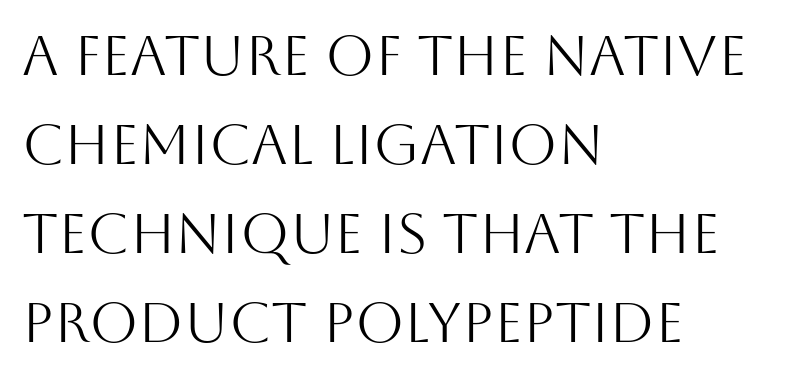
Does the leading feel generous? No, just average. The letters advance in unequal steps, a hallmark of proportional type. All the whitespace from short lines collects on the right. Heft: none added — not bold. The letterforms sit shoulder to shoulder at normal distance. Every stem runs plumb, perpendicular to the baseline.
